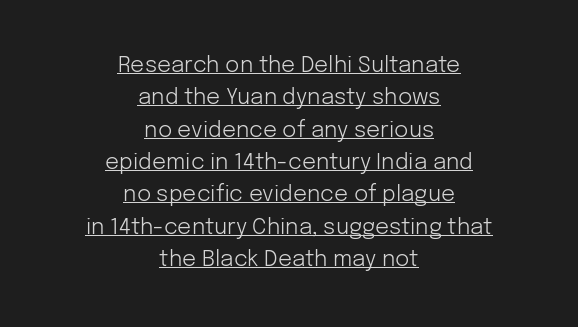
Q: Is the text bold? A: No.
Q: Is the text italic (slanted)? A: No, it is upright.
Q: Is the text underlined? A: Yes.
Q: How is the paragraph aligned? A: Centered.
Q: Is the spacing between letters normal or unusually wide? A: Normal.
Q: Is the spacing between lines tight, normal or loose? A: Normal.
